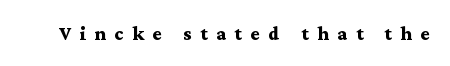
The image shows 20 px bold type, upright; set unusually wide letter spacing (+0.43 em), not underlined.
